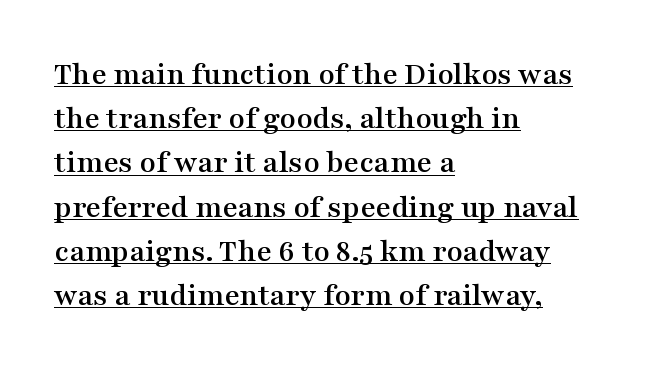
Nothing unusual about the tracking: characters are spaced as the font intends. A baseline rule has been typeset under these characters. Classification — serif. Vertical spacing — default. Do the characters align in a grid? No, the font is proportional.
